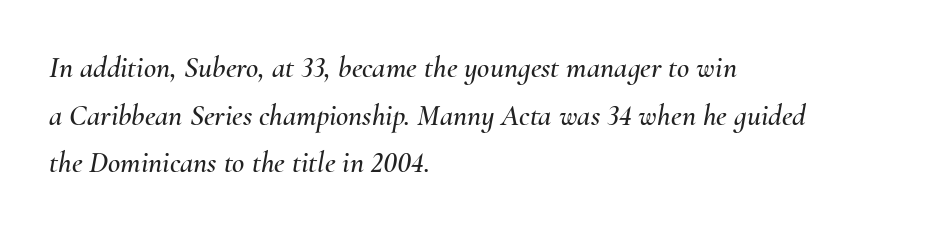
{"italic": "yes", "lean": "right", "slant_degrees": 10, "width": "normal", "stroke_contrast": "medium", "x_height": "small", "monospaced": "no", "underline": "no", "align": "left", "line_spacing": "normal", "line_spacing_ratio": 1.59, "letter_spacing": "normal", "letter_spacing_em": 0.0, "glyph_px": 30}
